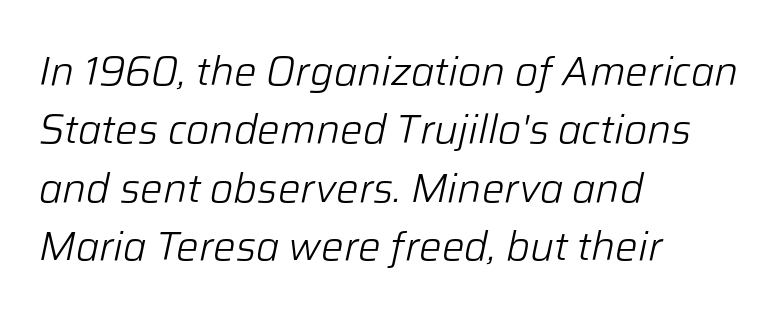
The image shows 40 px light type, italic (leaning right); set left-aligned, normal line spacing (1.46x), normal letter spacing, not underlined; low stroke contrast and a medium x-height.
